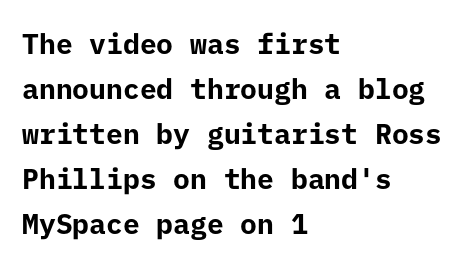
The image shows 28 px bold sans-serif type, upright; set left-aligned, normal line spacing (1.61x), normal letter spacing, not underlined; low stroke contrast and a medium x-height.
